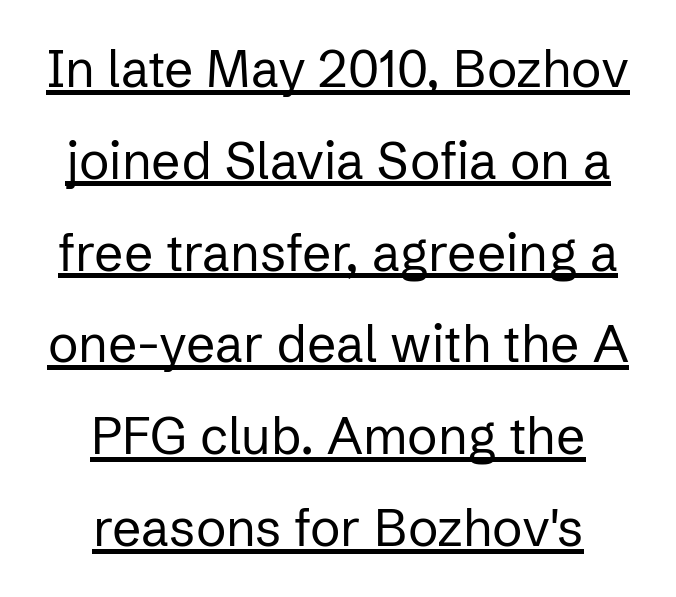
The image shows 51 px regular-weight sans-serif type, upright; set centered, line spacing 1.8x, normal letter spacing, underlined; low stroke contrast and a medium x-height.
